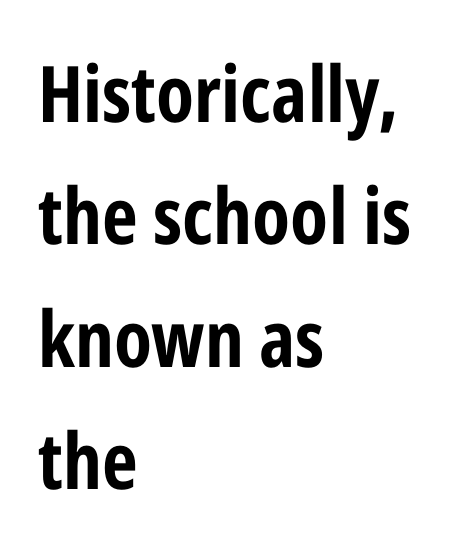
Here the designer chose a conventional face with non-uniform glyph widths. Type style note: lacks serifs. How are the letters spaced? Ordinarily, with no added tracking. The lettering stays uniformly vertical, giving the passage a roman look.
